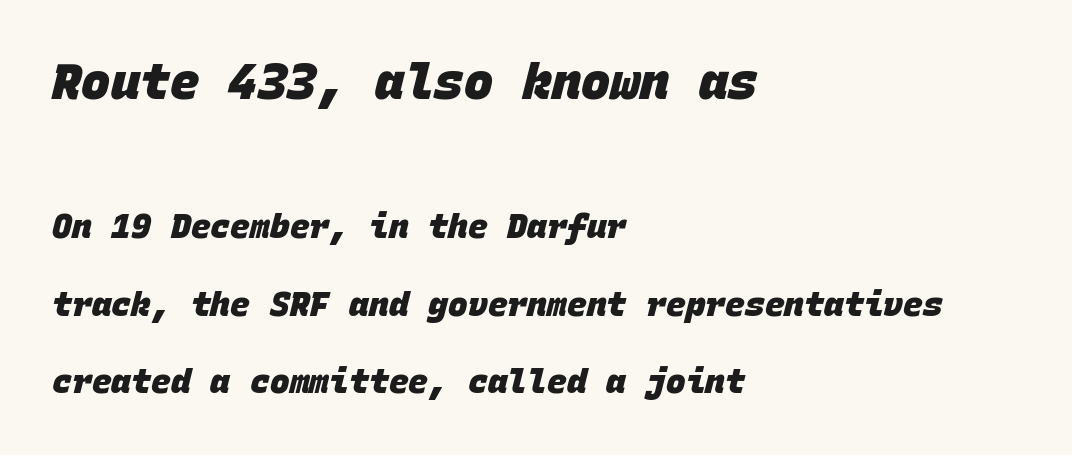
{"serif": "no", "bold": "yes", "weight": "heavy", "width": "normal", "stroke_contrast": "low", "x_height": "large", "monospaced": "yes", "underline": "no", "align": "left", "line_spacing": "loose", "line_spacing_ratio": 2.35, "letter_spacing": "normal", "letter_spacing_em": 0.0, "larger_block": "first", "size_ratio": 1.48, "glyph_px": 49}
